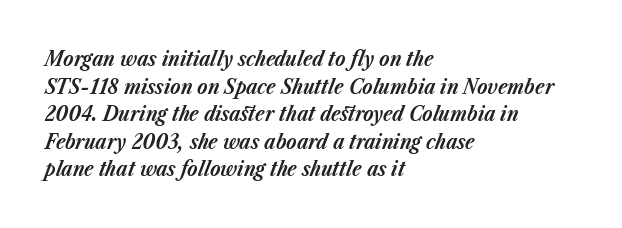
{"italic": "yes", "lean": "right", "slant_degrees": 23, "bold": "yes", "underline": "no", "align": "left", "line_spacing": "normal", "line_spacing_ratio": 1.31, "letter_spacing": "normal", "letter_spacing_em": 0.0, "glyph_px": 21}
